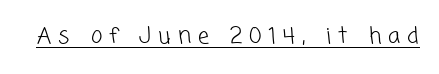
The rendered words wear a rule along their underside. Here the glyphs are tracked loosely, breaking word shapes into spaced letters. The strokes are not fattened; the text isn't bold.
